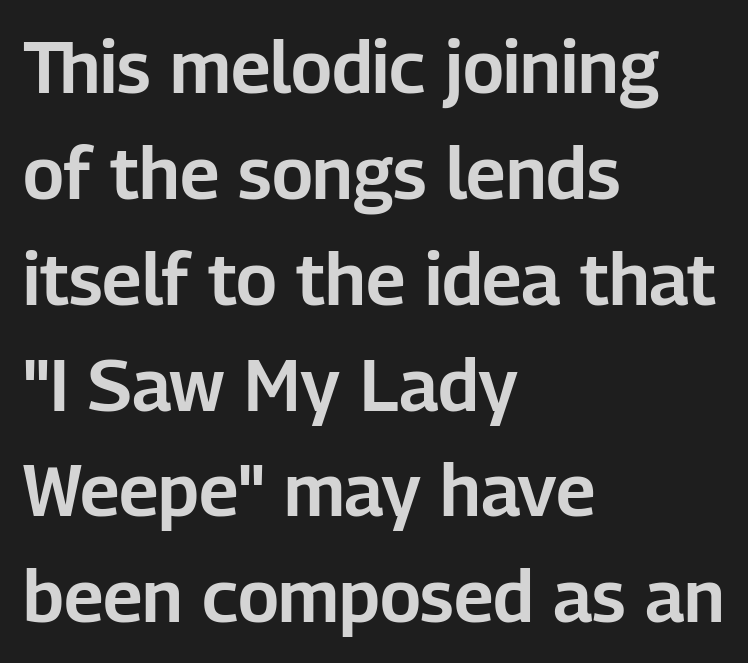
The image shows 72 px sans-serif type, upright; set left-aligned, normal line spacing (1.47x), normal letter spacing, not underlined; low stroke contrast and a medium x-height.
